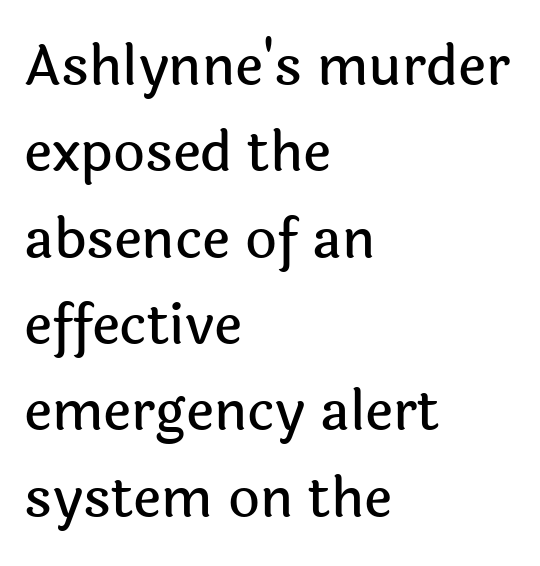
{"serif": "no", "italic": "no", "width": "normal", "x_height": "medium", "monospaced": "no", "underline": "no", "align": "left", "line_spacing": "normal", "line_spacing_ratio": 1.57, "letter_spacing": "normal", "letter_spacing_em": 0.0, "glyph_px": 55}
